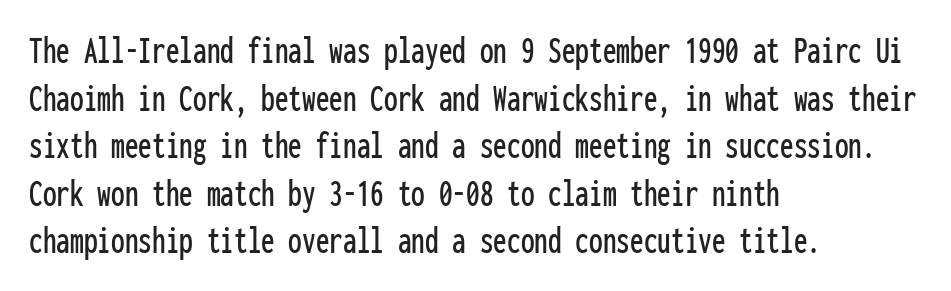
Alignment: flush left. Serif or sans? Sans — the stroke terminals are bare. Fixed-width glyphs throughout — classic coding-font behaviour. The type sits square on the baseline with zero lean. Standard letterfit; no display-style spreading of the glyphs.
